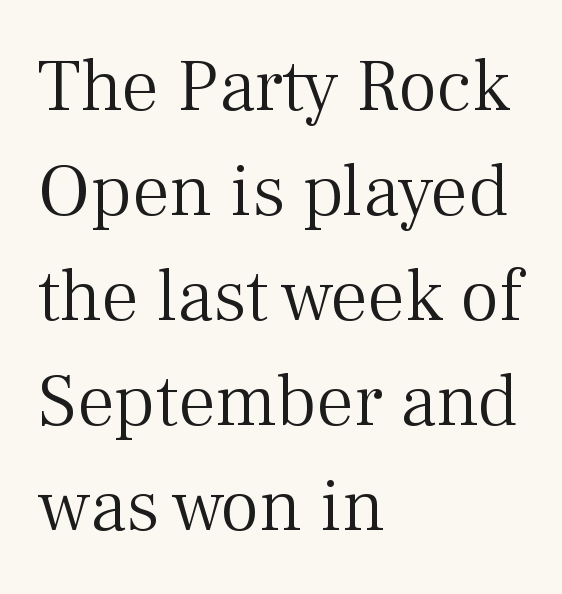
{"serif": "yes", "italic": "no", "bold": "no", "weight": "light", "width": "normal", "stroke_contrast": "medium", "x_height": "medium", "monospaced": "no", "underline": "no", "align": "left", "line_spacing": "normal", "line_spacing_ratio": 1.4, "letter_spacing": "normal", "letter_spacing_em": 0.0, "glyph_px": 75}
